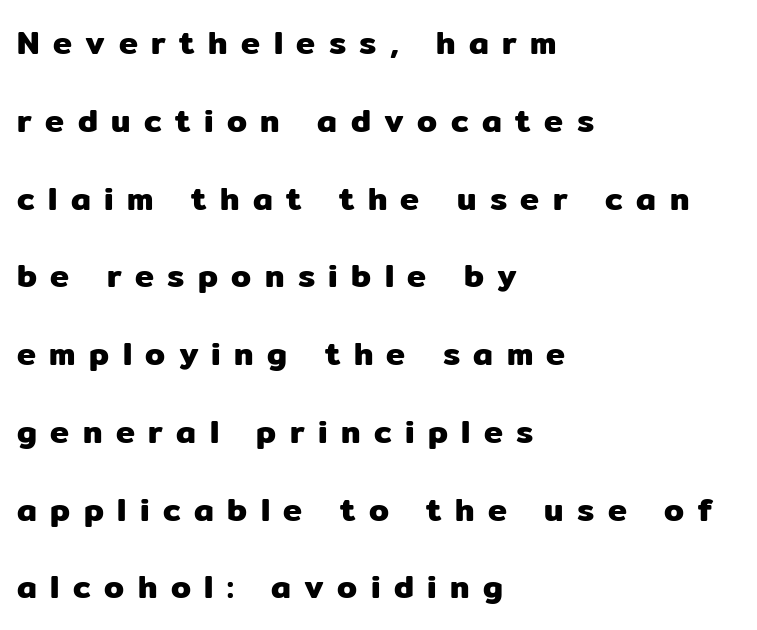
This block would shrink considerably if given ordinary leading; it's expanded now. Check under the words: just untouched page. A student would call this left alignment; a typographer would say flush left, rag right. Varying glyph widths throughout — classic text-font behaviour. Designer's note — italics off, roman on.
